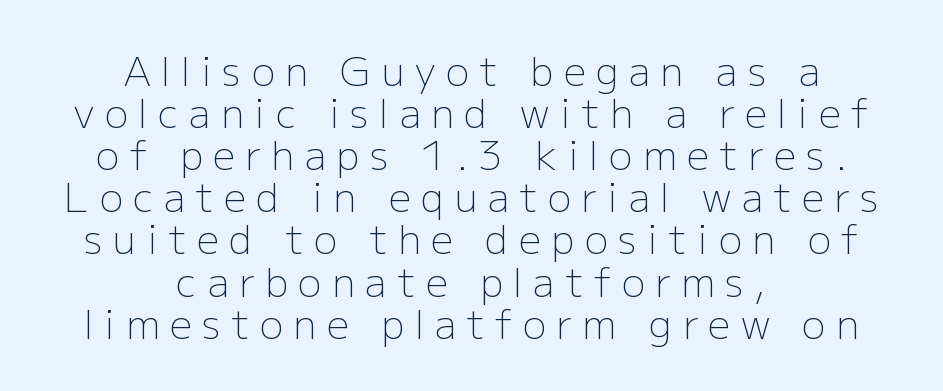
In terms of letterspacing, this is a distinctly airy, spread setting. This sample uses an upright cut, with every glyph sitting square on the baseline. Horizontal alignment here is central, giving a formal, balanced look. Descenders hang freely into open space. This is sans-serif lettering, the kind often seen on screens and signage.
